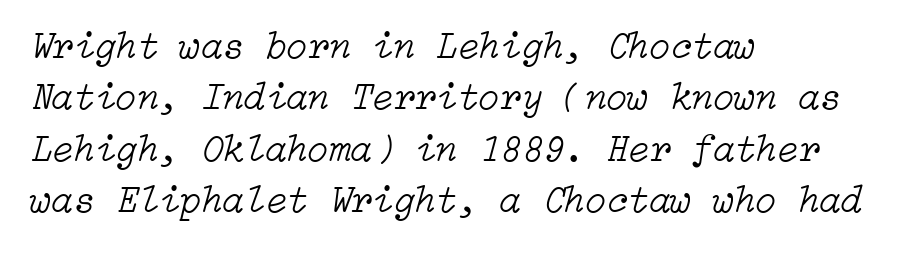
{"italic": "yes", "lean": "right", "slant_degrees": 15, "bold": "no", "weight": "light", "width": "normal", "stroke_contrast": "low", "x_height": "medium", "underline": "no", "align": "left", "line_spacing": "normal", "line_spacing_ratio": 1.32, "letter_spacing": "normal", "letter_spacing_em": 0.0, "glyph_px": 39}
